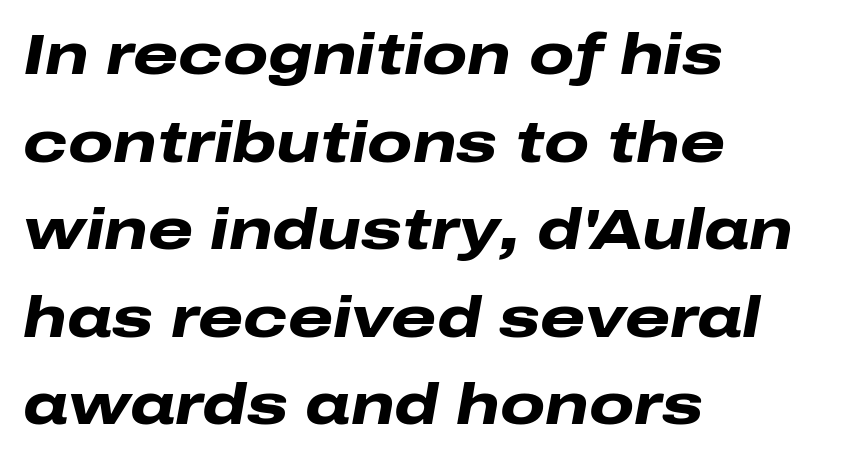
{"italic": "yes", "lean": "right", "slant_degrees": 10, "bold": "yes", "weight": "heavy", "width": "wide", "stroke_contrast": "low", "x_height": "medium", "monospaced": "no", "underline": "no", "align": "left", "line_spacing": "normal", "line_spacing_ratio": 1.51, "letter_spacing": "normal", "letter_spacing_em": 0.0, "glyph_px": 58}
